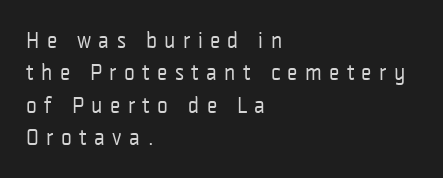
Q: Is the text bold? A: No.
Q: Is the text italic (slanted)? A: No, it is upright.
Q: Is the text underlined? A: No.
Q: How is the paragraph aligned? A: Left-aligned.
Q: Is the spacing between letters normal or unusually wide? A: Unusually wide.
Q: Is the spacing between lines tight, normal or loose? A: Normal.
